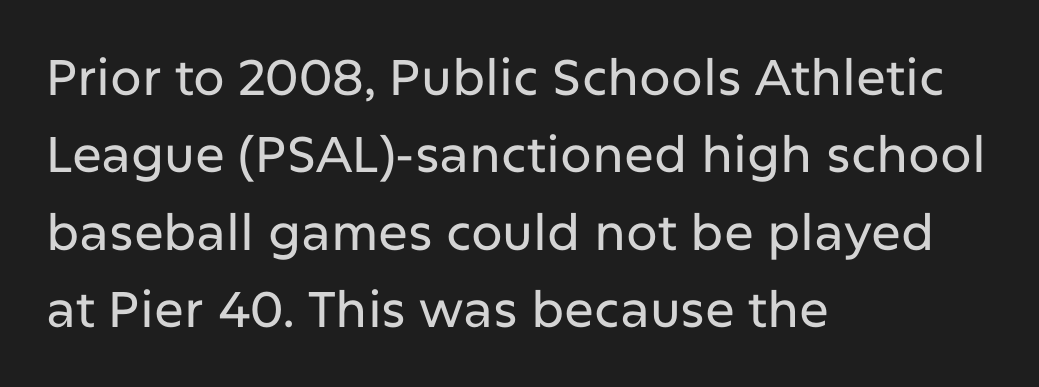
The image shows 50 px sans-serif type, upright; set left-aligned, normal line spacing (1.55x), normal letter spacing, not underlined; low stroke contrast and a medium x-height.
